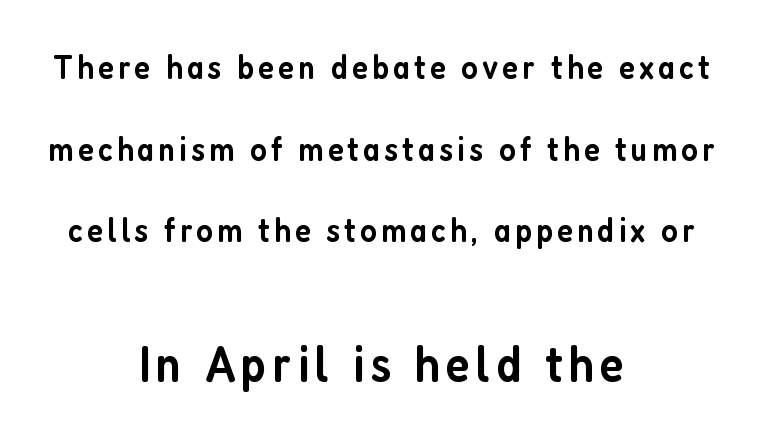
The image shows 51 px semibold, condensed sans-serif type, upright; set centered, loose line spacing (2.4x), not underlined; the second (bottom) block is 1.5x larger; low stroke contrast and a medium x-height.
